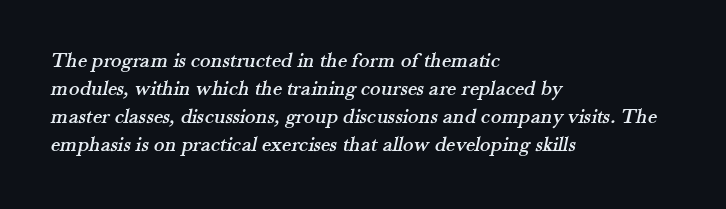
The lines sit at an ordinary, default distance from one another. Alignment: flush left. The tracking reads as untouched default to a designer's eye. The area under the type is left untouched.
